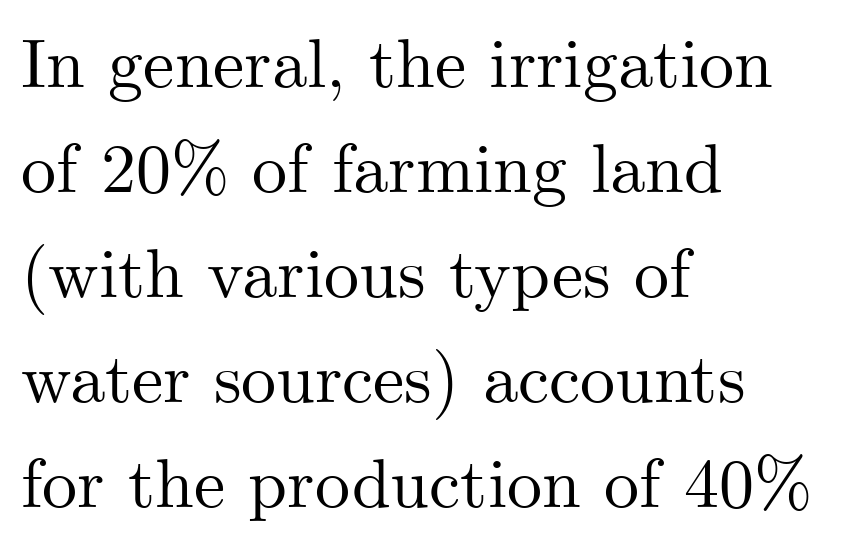
Q: Is the text italic (slanted)? A: No, it is upright.
Q: Is the typeface a serif or a sans-serif typeface? A: Serif.
Q: Is the text underlined? A: No.
Q: How is the paragraph aligned? A: Left-aligned.
Q: Is the spacing between letters normal or unusually wide? A: Normal.
Q: Is the spacing between lines tight, normal or loose? A: Normal.
Q: Width (condensed, normal, or wide)? A: Normal.
Q: Stroke contrast? A: Medium.
Q: x-height? A: Small.
Q: Monospaced? A: No.
